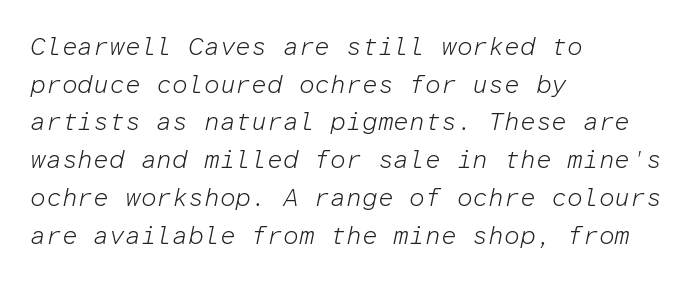
Q: Is the text bold? A: No.
Q: Is the text italic (slanted)? A: Yes, it leans right by about 12 degrees.
Q: Is the text underlined? A: No.
Q: How is the paragraph aligned? A: Left-aligned.
Q: Is the spacing between letters normal or unusually wide? A: Normal.
Q: Is the spacing between lines tight, normal or loose? A: Normal.
